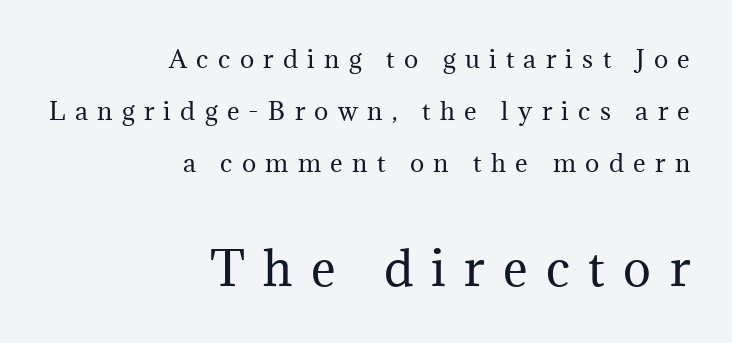
The image shows 47 px regular-weight serif type, upright; set right-aligned, loose line spacing (2.16x), unusually wide letter spacing (+0.39 em), not underlined; the second (bottom) block is 1.96x larger; medium stroke contrast and a medium x-height.
